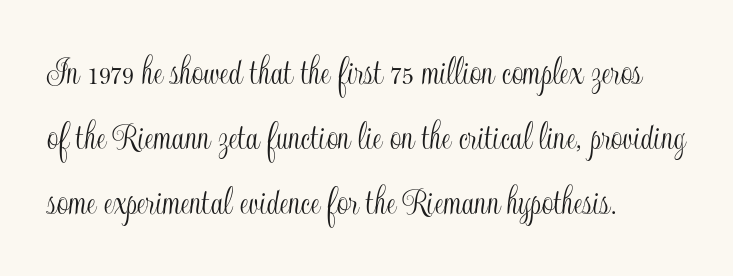
{"width": "condensed", "x_height": "small", "monospaced": "no", "underline": "no", "align": "left", "line_spacing": "normal", "line_spacing_ratio": 1.58, "letter_spacing": "normal", "letter_spacing_em": 0.0, "glyph_px": 41}
